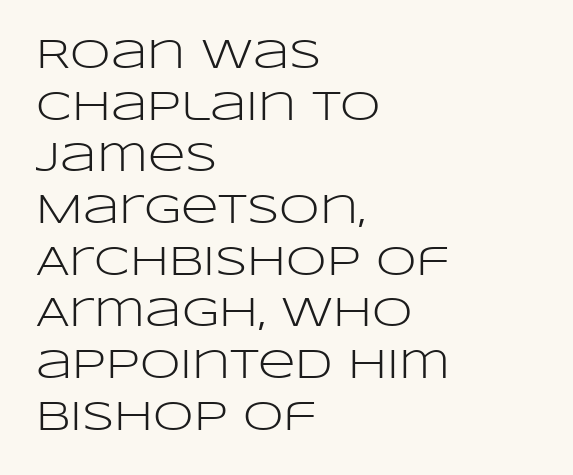
The image shows 41 px light, wide sans-serif type, upright; set left-aligned, normal line spacing (1.26x), normal letter spacing, not underlined; low stroke contrast and a large x-height.
